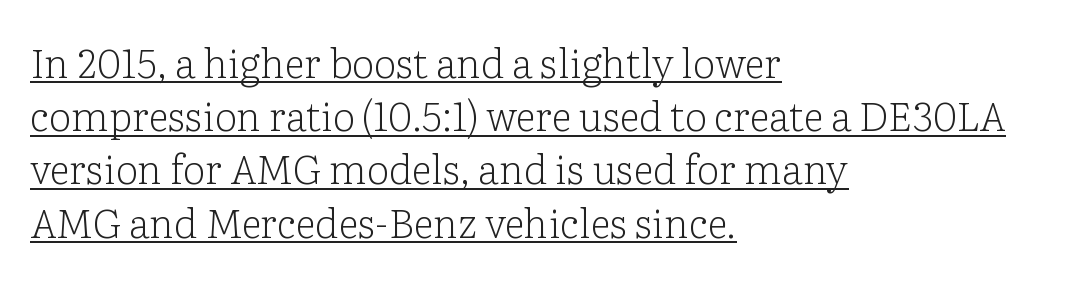
The image shows 40 px light serif type, upright; set left-aligned, normal line spacing (1.33x), normal letter spacing, underlined; low stroke contrast and a medium x-height.
